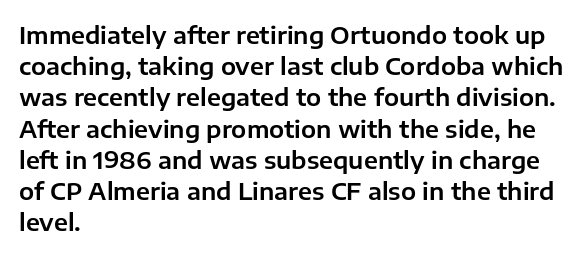
The image shows 24 px text type, upright; set left-aligned, normal line spacing (1.3x), normal letter spacing, not underlined.
